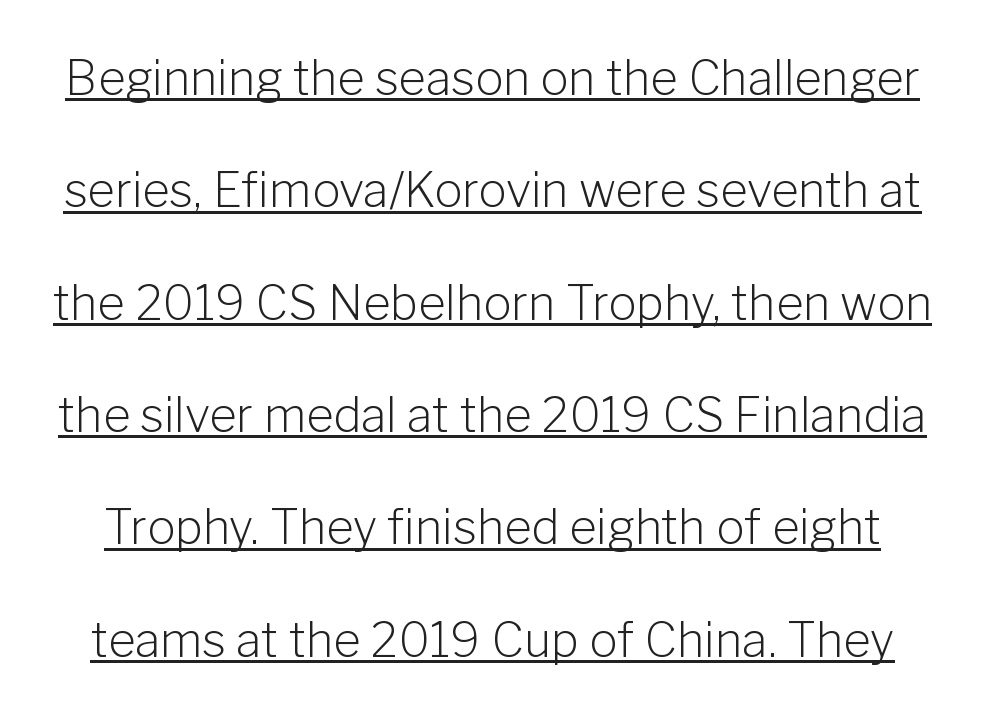
{"serif": "no", "italic": "no", "bold": "no", "weight": "light", "width": "normal", "stroke_contrast": "low", "x_height": "medium", "monospaced": "no", "underline": "yes", "line_spacing": "loose", "line_spacing_ratio": 2.39, "letter_spacing": "normal", "letter_spacing_em": 0.0, "glyph_px": 47}
